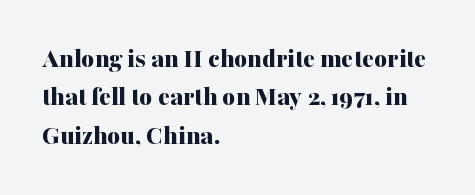
Q: Is the text bold? A: Yes.
Q: Is the text italic (slanted)? A: No, it is upright.
Q: Is the typeface a serif or a sans-serif typeface? A: Serif.
Q: Is the text underlined? A: No.
Q: How is the paragraph aligned? A: Left-aligned.
Q: Is the spacing between letters normal or unusually wide? A: Normal.
Q: Is the spacing between lines tight, normal or loose? A: Normal.
Q: Width (condensed, normal, or wide)? A: Normal.
Q: Stroke contrast? A: Medium.
Q: x-height? A: Medium.
Q: Monospaced? A: No.
